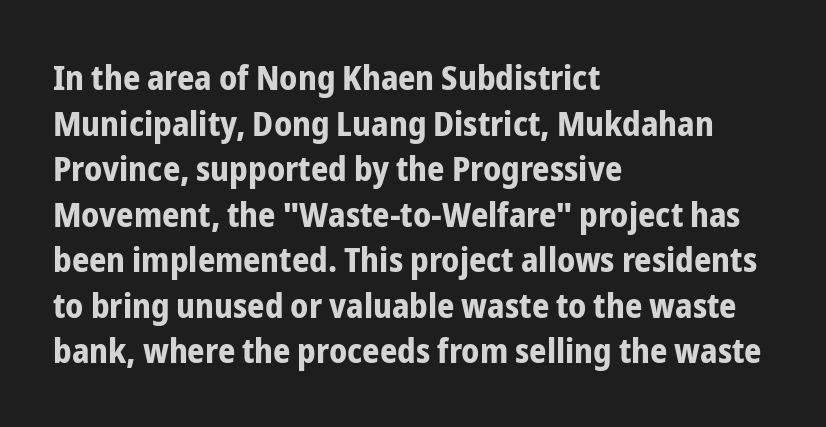
The image shows 34 px bold, condensed sans-serif type, upright; set left-aligned, normal line spacing (1.34x), normal letter spacing, not underlined; low stroke contrast and a medium x-height.
